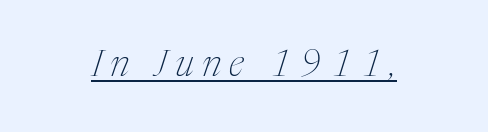
The face used here is seriffed, in the tradition of book romans. Proportional: the letters do not fall into vertical columns. Words appear elongated and porous because spacing is wide. The characters are drawn with everyday or finer stroke widths. Slant detected: the letters are inclined. The lettering is marked with a stroke running underneath it.
